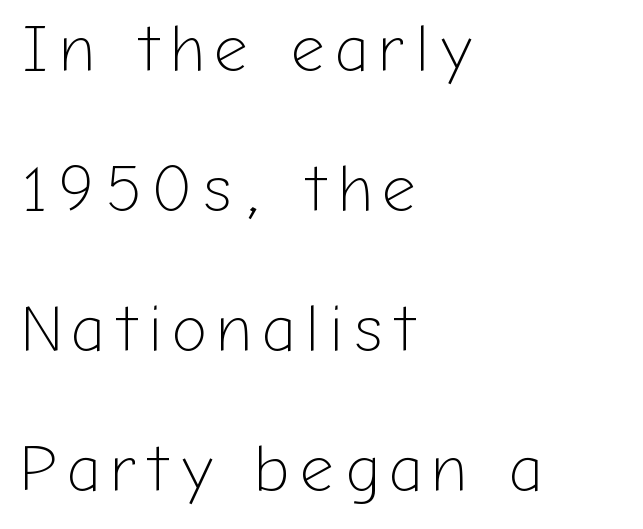
The image shows 66 px light sans-serif type, upright; set left-aligned, loose line spacing (2.12x), not underlined; low stroke contrast and a medium x-height.
